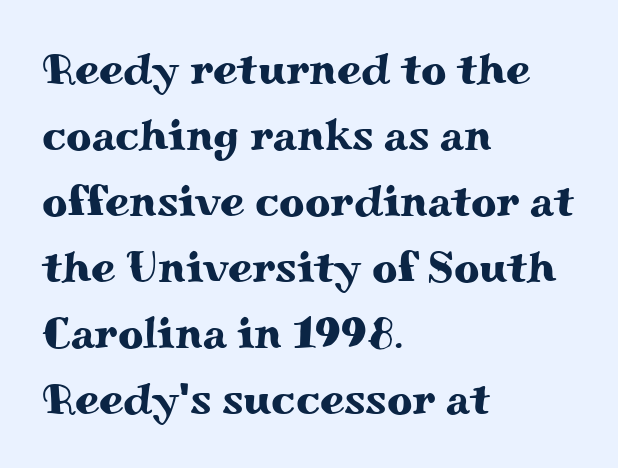
Q: Is the text italic (slanted)? A: No, it is upright.
Q: Is the typeface a serif or a sans-serif typeface? A: Serif.
Q: Is the text underlined? A: No.
Q: How is the paragraph aligned? A: Left-aligned.
Q: Is the spacing between letters normal or unusually wide? A: Normal.
Q: Is the spacing between lines tight, normal or loose? A: Normal.
Q: Width (condensed, normal, or wide)? A: Wide.
Q: Stroke contrast? A: Medium.
Q: x-height? A: Small.
Q: Monospaced? A: No.
